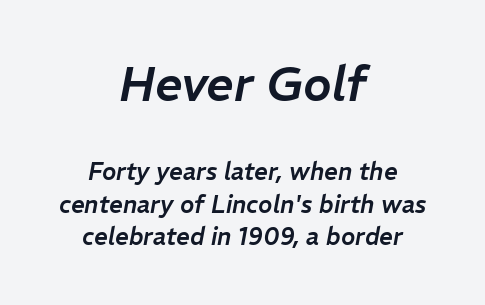
The image shows 48 px text type, italic (leaning right); set centered, normal line spacing (1.35x), normal letter spacing, not underlined; the first (top) block is 2.0x larger; low stroke contrast and a medium x-height.
